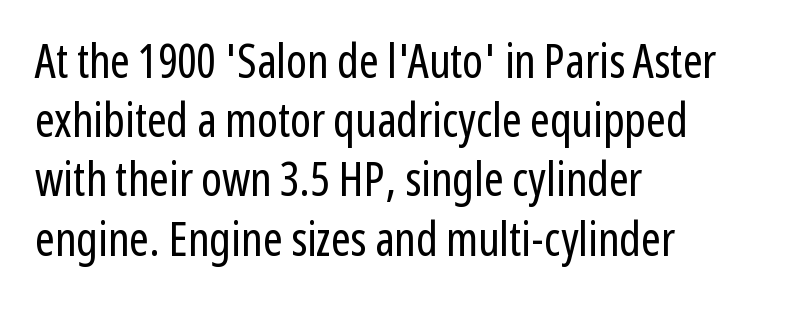
The image shows 47 px regular-weight, condensed sans-serif type, upright; set left-aligned, normal line spacing (1.26x), normal letter spacing, not underlined; low stroke contrast and a medium x-height.
